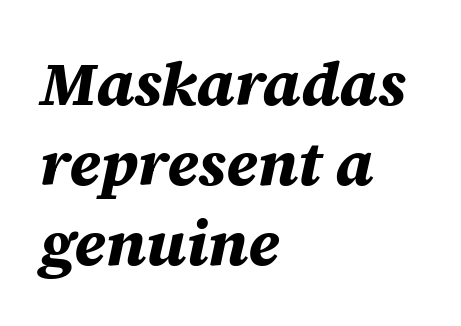
{"italic": "yes", "lean": "right", "slant_degrees": 12, "bold": "yes", "weight": "bold", "width": "normal", "stroke_contrast": "medium", "x_height": "large", "monospaced": "no", "underline": "no", "align": "left", "line_spacing": "normal", "line_spacing_ratio": 1.29, "letter_spacing": "normal", "letter_spacing_em": 0.0, "glyph_px": 62}
